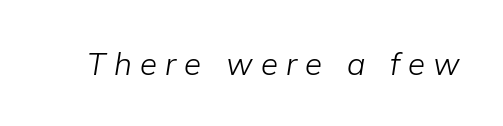
The axis of the letterforms is tilted away from vertical. Display-style spreading of the glyphs; the letterfit is very open. Looks like regular typesetting: each glyph gets only the width it needs. The passage shown is not bold in any degree. Plain, unruled lines of type.
